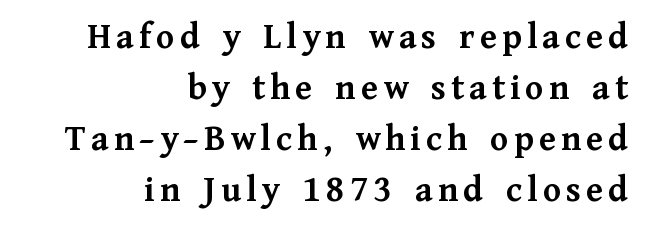
The image shows 37 px semibold serif type, upright; set right-aligned, normal line spacing (1.38x), not underlined; medium stroke contrast and a medium x-height.
